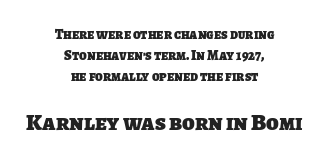
Q: Is the text bold? A: Yes.
Q: Is the text underlined? A: No.
Q: How is the paragraph aligned? A: Centered.
Q: Is the spacing between letters normal or unusually wide? A: Normal.
Q: Is the spacing between lines tight, normal or loose? A: Normal.
Q: Which block of text is set in a larger size, the first (top) or the second (bottom)? A: The second (bottom) one.
